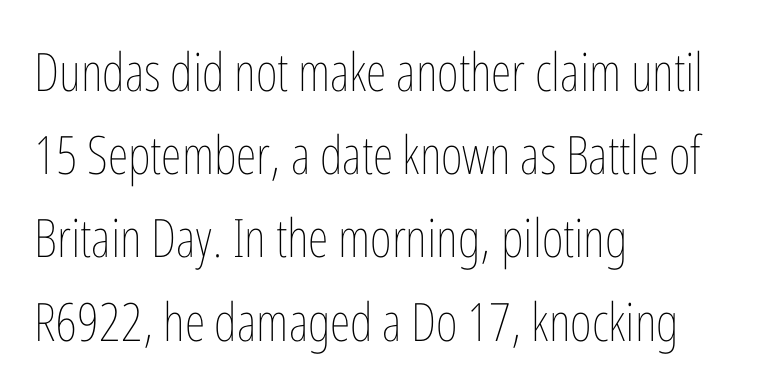
{"italic": "no", "bold": "no", "weight": "thin", "width": "condensed", "stroke_contrast": "low", "x_height": "medium", "monospaced": "no", "underline": "no", "align": "left", "line_spacing": "normal", "line_spacing_ratio": 1.57, "letter_spacing": "normal", "letter_spacing_em": 0.0, "glyph_px": 53}
